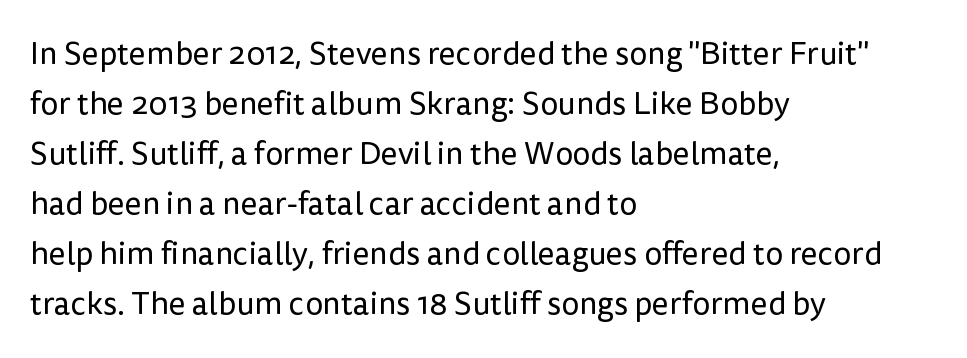
{"serif": "no", "italic": "no", "bold": "no", "weight": "regular", "width": "normal", "stroke_contrast": "low", "x_height": "medium", "monospaced": "no", "underline": "no", "align": "left", "line_spacing": "normal", "line_spacing_ratio": 1.56, "letter_spacing": "normal", "letter_spacing_em": 0.0, "glyph_px": 32}
